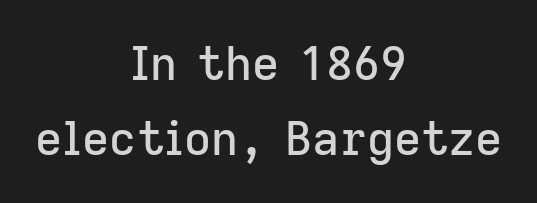
{"serif": "no", "italic": "no", "width": "normal", "stroke_contrast": "low", "x_height": "medium", "monospaced": "no", "underline": "no", "align": "center", "line_spacing": "normal", "line_spacing_ratio": 1.6, "letter_spacing": "normal", "letter_spacing_em": 0.0, "glyph_px": 47}
